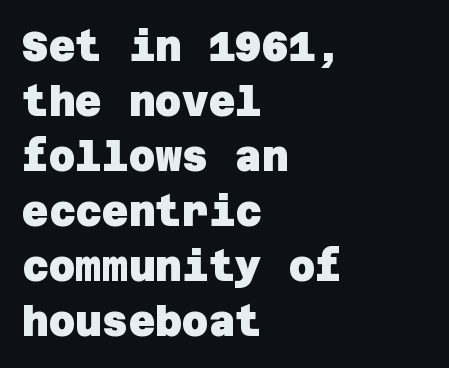
{"serif": "no", "bold": "yes", "weight": "heavy", "width": "normal", "stroke_contrast": "low", "x_height": "large", "underline": "no", "align": "left", "line_spacing": "normal", "line_spacing_ratio": 1.34, "letter_spacing": "normal", "letter_spacing_em": 0.0, "glyph_px": 41}
